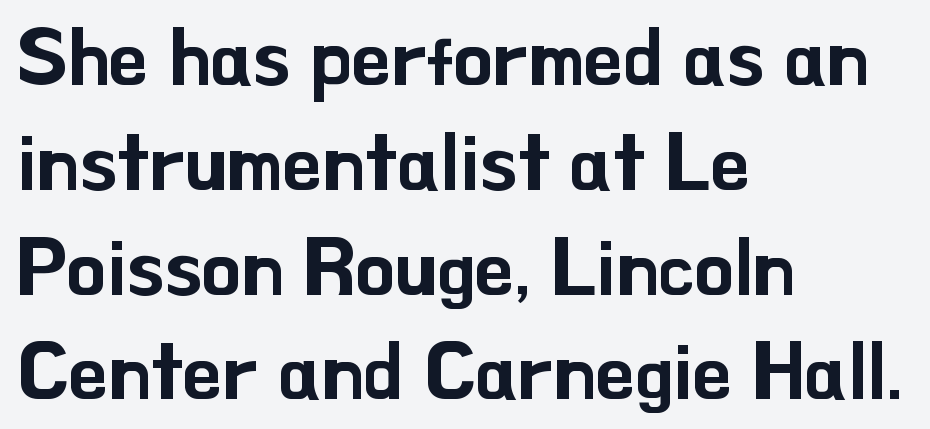
{"serif": "no", "italic": "no", "width": "normal", "stroke_contrast": "low", "x_height": "small", "monospaced": "no", "underline": "no", "align": "left", "line_spacing": "normal", "line_spacing_ratio": 1.31, "letter_spacing": "normal", "letter_spacing_em": 0.0, "glyph_px": 80}
